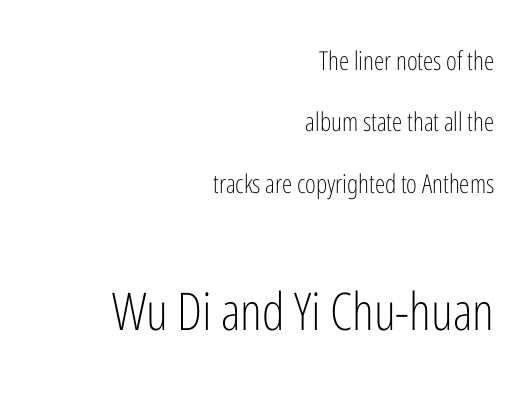
The image shows 52 px light, condensed sans-serif type, upright; set right-aligned, loose line spacing (2.36x), normal letter spacing, not underlined; the second (bottom) block is 2.0x larger; low stroke contrast and a medium x-height.
